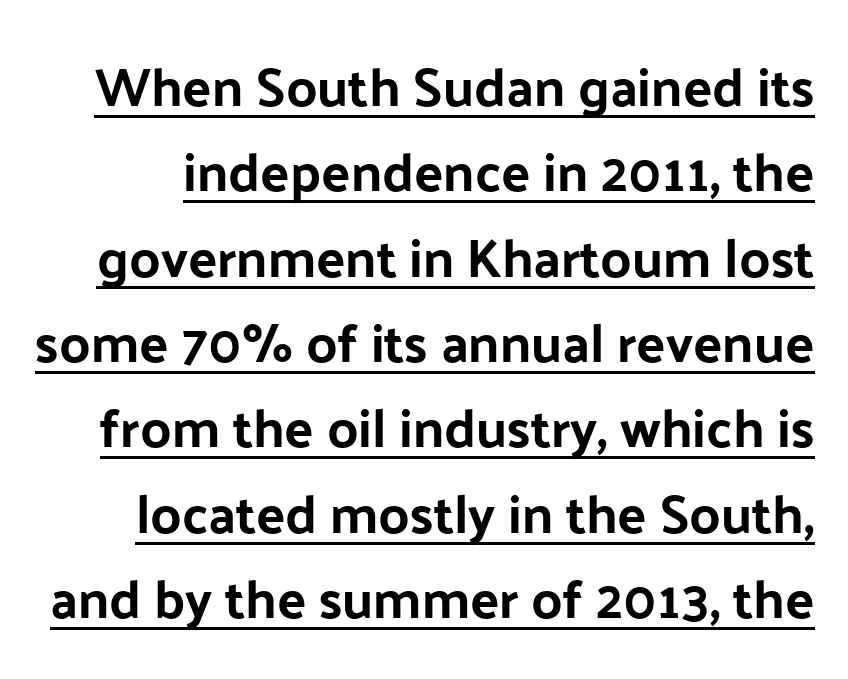
Descenders here cross a horizontal rule under the line. The letterforms sit shoulder to shoulder at normal distance. The space between consecutive lines is moderate. You could not count columns in this text — the font is proportionally spaced. The type family on display is of the sans-serif kind. This is roman type, the default non-slanted kind.
